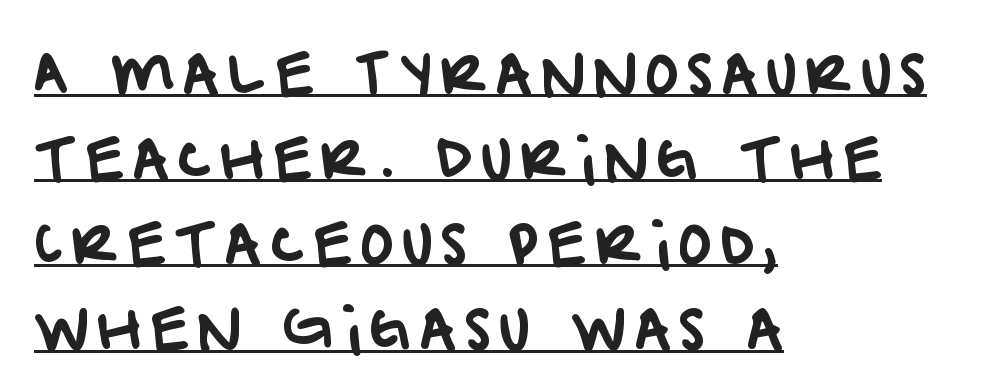
Q: Is the typeface a serif or a sans-serif typeface? A: Sans-serif.
Q: Is the text underlined? A: Yes.
Q: How is the paragraph aligned? A: Left-aligned.
Q: Is the spacing between lines tight, normal or loose? A: Normal.
Q: Width (condensed, normal, or wide)? A: Normal.
Q: Stroke contrast? A: Low.
Q: x-height? A: Large.
Q: Monospaced? A: No.
